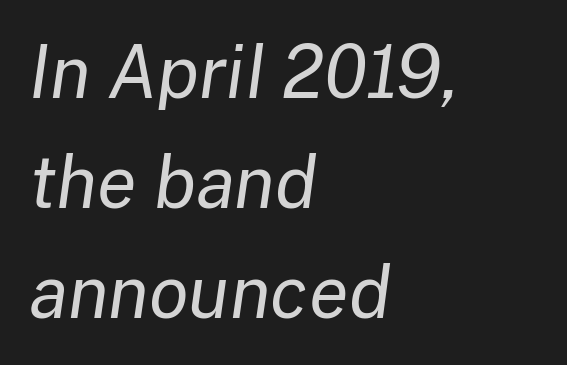
{"italic": "yes", "lean": "right", "slant_degrees": 8, "bold": "no", "weight": "regular", "width": "normal", "stroke_contrast": "low", "x_height": "medium", "monospaced": "no", "underline": "no", "align": "left", "line_spacing": "normal", "line_spacing_ratio": 1.53, "letter_spacing": "normal", "letter_spacing_em": 0.0, "glyph_px": 72}
